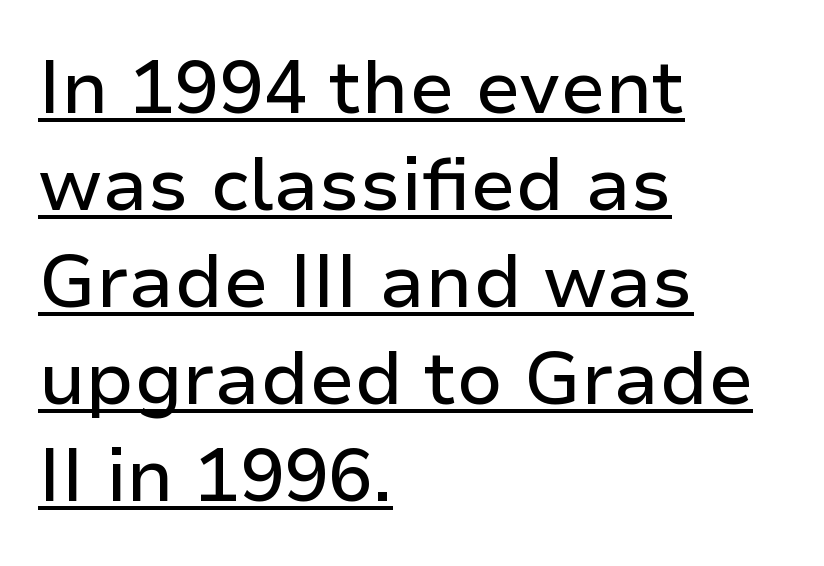
Q: Is the text italic (slanted)? A: No, it is upright.
Q: Is the typeface a serif or a sans-serif typeface? A: Sans-serif.
Q: Is the text underlined? A: Yes.
Q: How is the paragraph aligned? A: Left-aligned.
Q: Is the spacing between letters normal or unusually wide? A: Normal.
Q: Is the spacing between lines tight, normal or loose? A: Normal.
Q: Width (condensed, normal, or wide)? A: Normal.
Q: Stroke contrast? A: Low.
Q: x-height? A: Medium.
Q: Monospaced? A: No.
